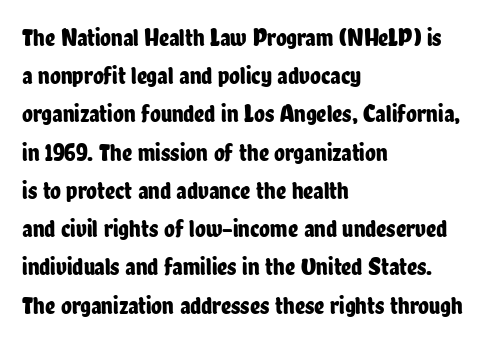
Q: Is the text italic (slanted)? A: No, it is upright.
Q: Is the text underlined? A: No.
Q: How is the paragraph aligned? A: Left-aligned.
Q: Is the spacing between letters normal or unusually wide? A: Normal.
Q: Is the spacing between lines tight, normal or loose? A: Normal.
